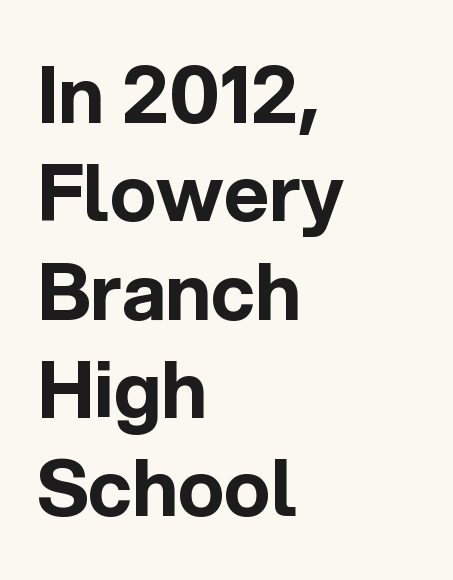
Q: Is the text bold? A: Yes.
Q: Is the text italic (slanted)? A: No, it is upright.
Q: Is the typeface a serif or a sans-serif typeface? A: Sans-serif.
Q: Is the text underlined? A: No.
Q: How is the paragraph aligned? A: Left-aligned.
Q: Is the spacing between letters normal or unusually wide? A: Normal.
Q: Is the spacing between lines tight, normal or loose? A: Normal.
Q: Width (condensed, normal, or wide)? A: Normal.
Q: x-height? A: Medium.
Q: Monospaced? A: No.
